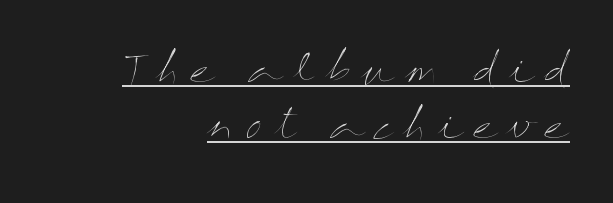
{"bold": "no", "weight": "thin", "width": "wide", "stroke_contrast": "medium", "x_height": "medium", "monospaced": "no", "underline": "yes", "align": "right", "line_spacing": "normal", "line_spacing_ratio": 1.47, "letter_spacing": "wide", "letter_spacing_em": 0.28, "glyph_px": 38}
